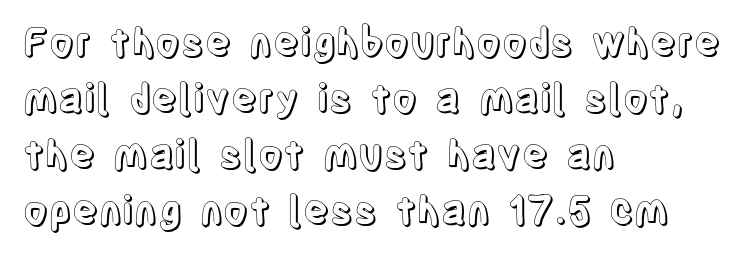
Q: Is the text italic (slanted)? A: No, it is upright.
Q: Is the text underlined? A: No.
Q: How is the paragraph aligned? A: Left-aligned.
Q: Is the spacing between letters normal or unusually wide? A: Normal.
Q: Is the spacing between lines tight, normal or loose? A: Normal.
Q: Width (condensed, normal, or wide)? A: Condensed.
Q: x-height? A: Large.
Q: Monospaced? A: No.
